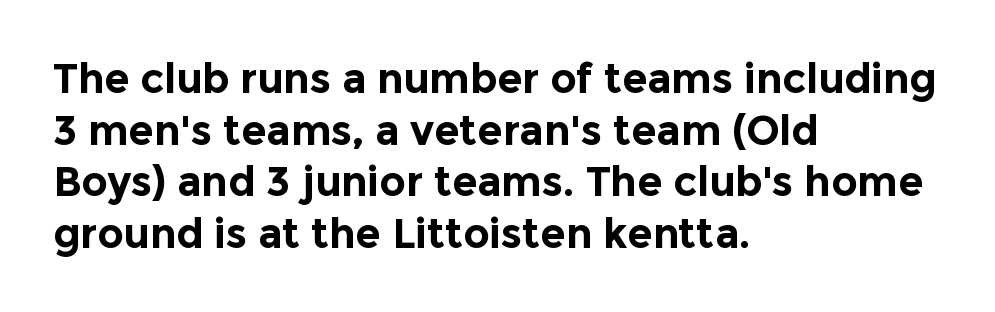
Q: Is the text bold? A: Yes.
Q: Is the text italic (slanted)? A: No, it is upright.
Q: Is the typeface a serif or a sans-serif typeface? A: Sans-serif.
Q: Is the text underlined? A: No.
Q: How is the paragraph aligned? A: Left-aligned.
Q: Is the spacing between letters normal or unusually wide? A: Normal.
Q: Is the spacing between lines tight, normal or loose? A: Normal.
Q: Width (condensed, normal, or wide)? A: Normal.
Q: x-height? A: Medium.
Q: Monospaced? A: No.
